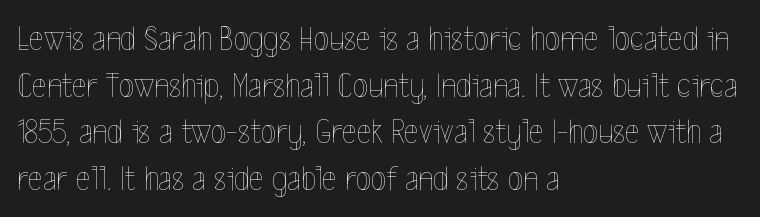
{"italic": "no", "bold": "no", "weight": "thin", "width": "condensed", "x_height": "medium", "monospaced": "no", "underline": "no", "align": "left", "line_spacing": "normal", "line_spacing_ratio": 1.33, "letter_spacing": "normal", "letter_spacing_em": 0.0, "glyph_px": 35}
